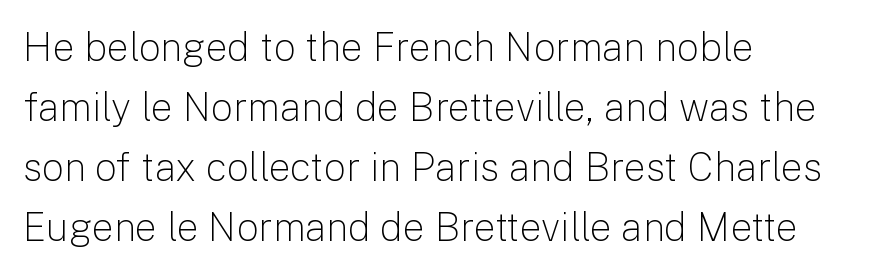
{"serif": "no", "italic": "no", "bold": "no", "weight": "light", "width": "normal", "stroke_contrast": "low", "x_height": "medium", "monospaced": "no", "underline": "no", "align": "left", "line_spacing": "normal", "line_spacing_ratio": 1.54, "letter_spacing": "normal", "letter_spacing_em": 0.0, "glyph_px": 39}
